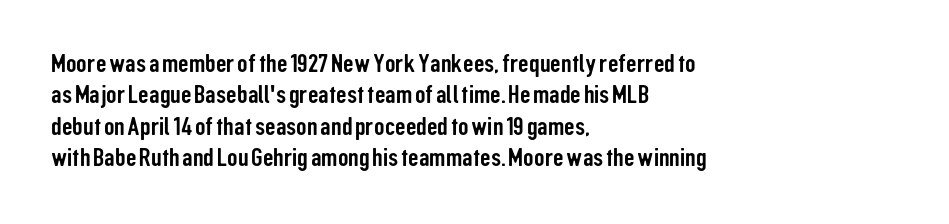
Tracking value appears to be zero — textbook default spacing. Rendered with straight, roman letterforms. Short and long lines alike share a common starting point at left. A bare baseline throughout the passage.
